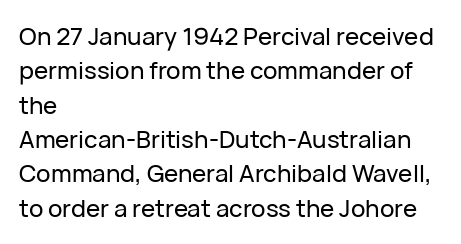
The image shows 24 px text type, upright; set left-aligned, normal line spacing (1.43x), normal letter spacing, not underlined.
